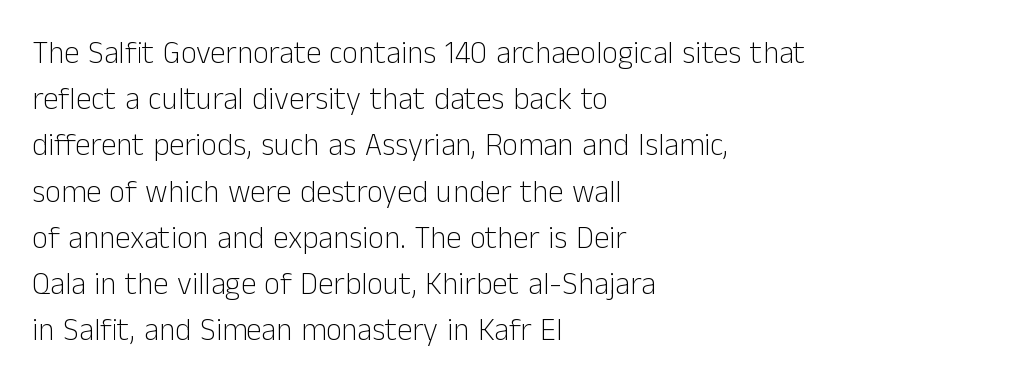
This rendering leaves character spacing at its baseline value. Serif or sans? Sans — the stroke terminals are bare. Line beginnings align vertically; line endings do not. If you drew a line through each stem, it would be perfectly vertical. Stem width sits at or under what a default text font uses.
